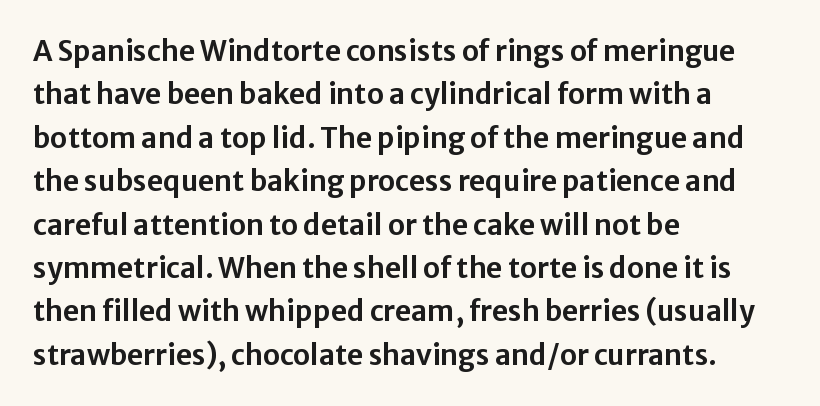
Characters remain perfectly vertical along every line. Looks like regular typesetting: each glyph gets only the width it needs. Stroke terminals: plain, sans-serif. The line-height multiplier appears to be the usual default.
